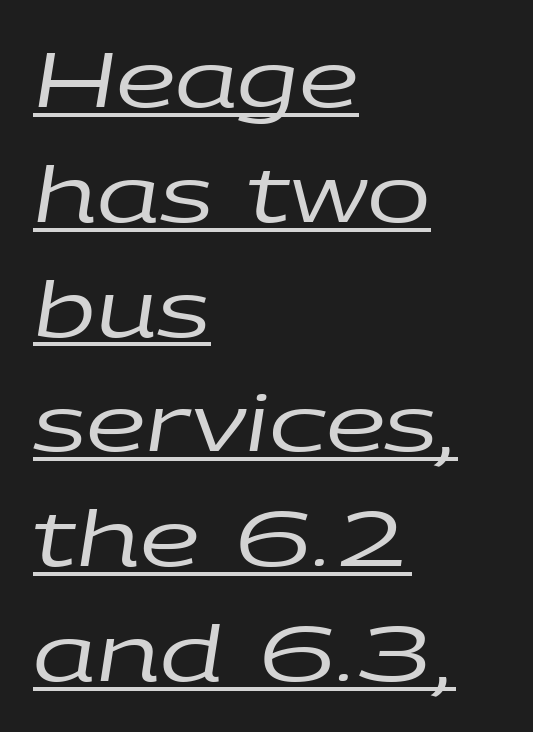
The weight would be labelled regular, book, light, or lighter still. A typesetter would call this leading conventional body-copy spacing. The rendering keeps characters at their native spacing. These lines are rendered in a variable-pitch font.
